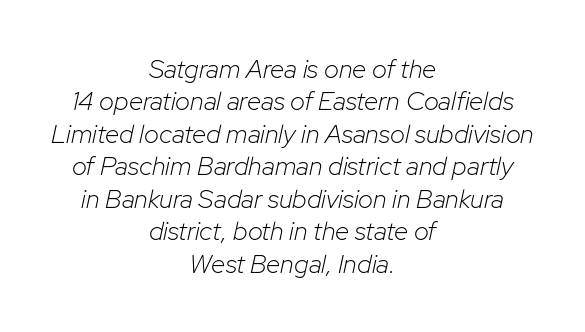
Typeset on center — no edge is straight. Compared with typical paragraphs, the rows here are spaced about the same. The space beneath each line is pristine and unruled. Stroke mass is kept to a normal reading level or below. The line texture is even and compact thanks to regular tracking. The whole block is typeset with a tilt.
